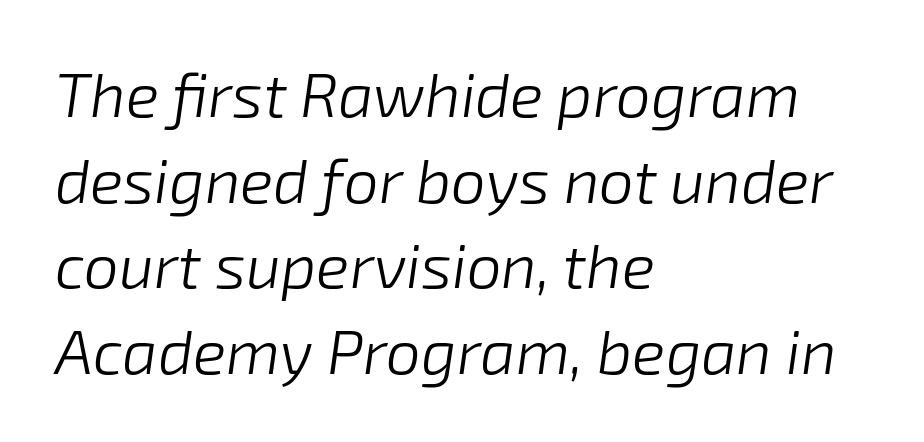
Tracking value appears to be zero — textbook default spacing. Alignment: flush left. The glyphs look as if they've been sheared to an angle. Honestly, there is no underline to notice here at all. The font sits on the lighter half of the weight spectrum, regular included.
